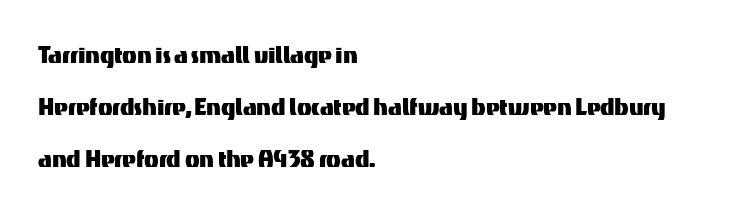
Honestly, there is no underline to notice here at all. Is the letter spacing exaggerated? No — it looks like the ordinary default. Are there feet on the stems? There aren't — it's a sans. It's the straight-up-and-down kind of type.
